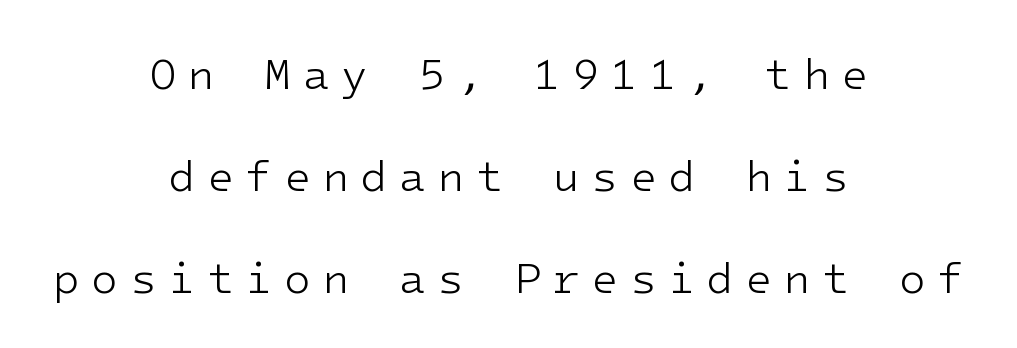
Q: Is the text bold? A: No.
Q: Is the text italic (slanted)? A: No, it is upright.
Q: Is the typeface a serif or a sans-serif typeface? A: Sans-serif.
Q: Is the text underlined? A: No.
Q: How is the paragraph aligned? A: Centered.
Q: Is the spacing between letters normal or unusually wide? A: Unusually wide.
Q: Is the spacing between lines tight, normal or loose? A: Loose.
Q: Width (condensed, normal, or wide)? A: Normal.
Q: Stroke contrast? A: Low.
Q: x-height? A: Medium.
